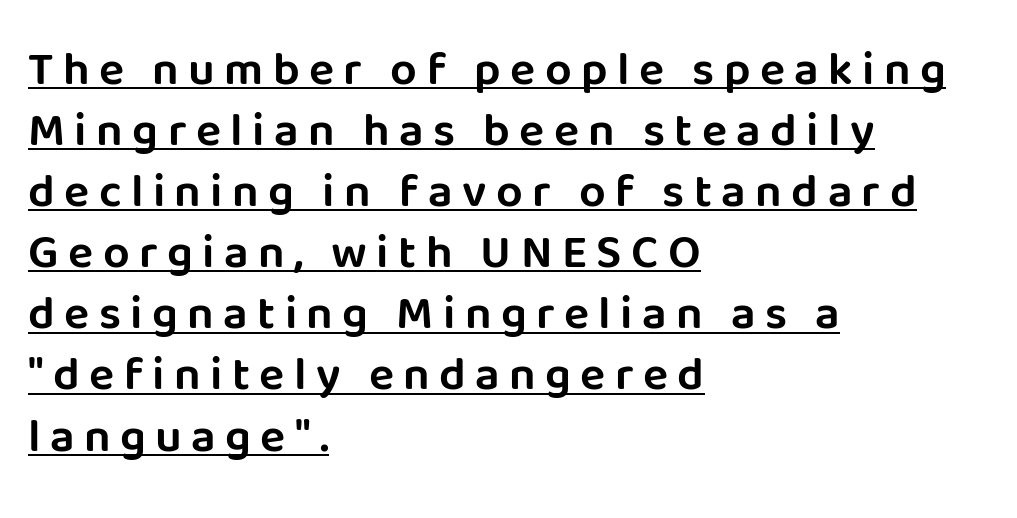
{"serif": "no", "italic": "no", "width": "normal", "stroke_contrast": "low", "x_height": "large", "monospaced": "no", "underline": "yes", "align": "left", "line_spacing": "normal", "line_spacing_ratio": 1.3, "letter_spacing": "wide", "letter_spacing_em": 0.2, "glyph_px": 47}
